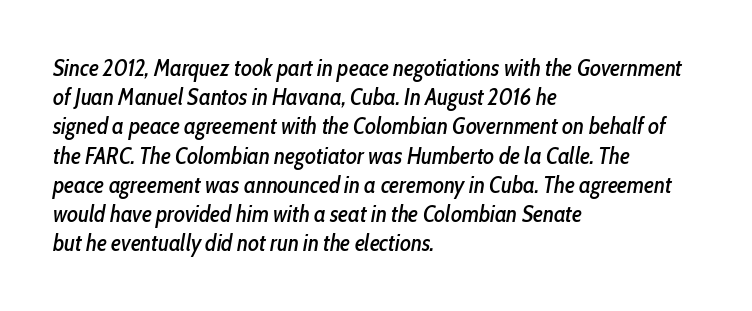
{"italic": "yes", "lean": "right", "slant_degrees": 10, "underline": "no", "align": "left", "line_spacing": "normal", "line_spacing_ratio": 1.27, "letter_spacing": "normal", "letter_spacing_em": 0.0, "glyph_px": 23}
